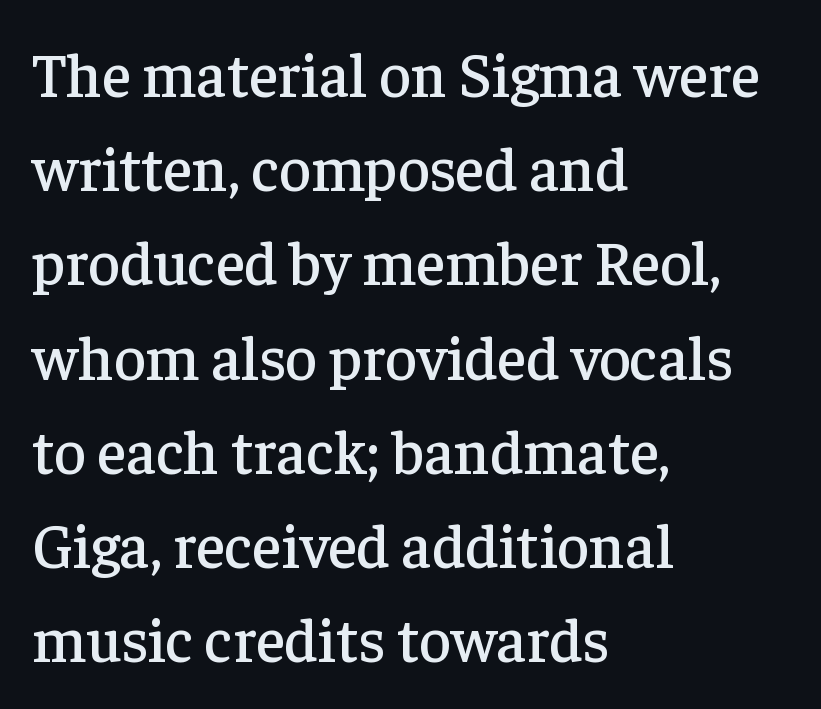
{"serif": "yes", "italic": "no", "width": "normal", "stroke_contrast": "low", "x_height": "medium", "monospaced": "no", "underline": "no", "align": "left", "line_spacing": "normal", "line_spacing_ratio": 1.52, "letter_spacing": "normal", "letter_spacing_em": 0.0, "glyph_px": 62}
